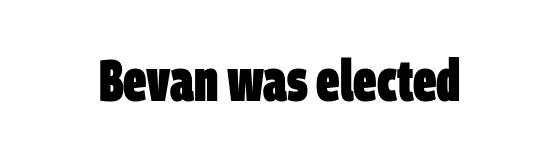
The image shows 58 px heavy, condensed sans-serif type; set normal letter spacing, not underlined; low stroke contrast and a large x-height.
